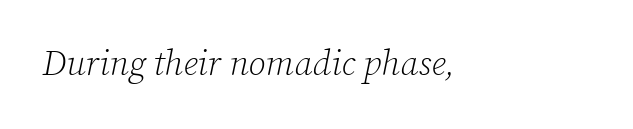
Is the type slanted? Yes — the strokes lean at a clear angle. Examine the stroke ends and you'll spot serifs. The rendering uses natural spacing where letterforms have individual widths. Think standard paragraph weight, or any step lighter than that. Tracking value appears to be zero — textbook default spacing.
